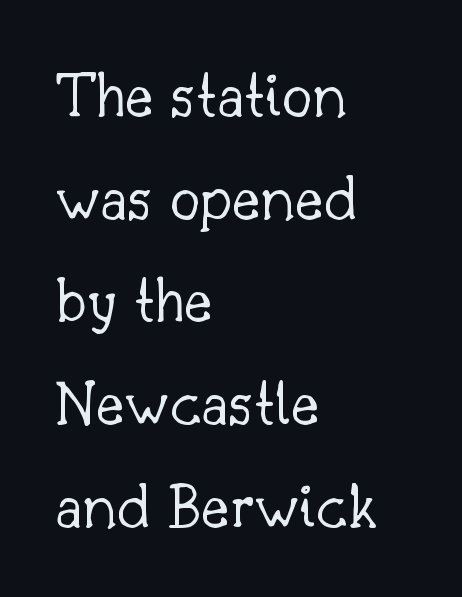
Q: Is the text bold? A: No.
Q: Is the text italic (slanted)? A: No, it is upright.
Q: Is the text underlined? A: No.
Q: How is the paragraph aligned? A: Left-aligned.
Q: Is the spacing between letters normal or unusually wide? A: Normal.
Q: Is the spacing between lines tight, normal or loose? A: Normal.
Q: Width (condensed, normal, or wide)? A: Normal.
Q: Stroke contrast? A: Low.
Q: x-height? A: Small.
Q: Monospaced? A: No.
